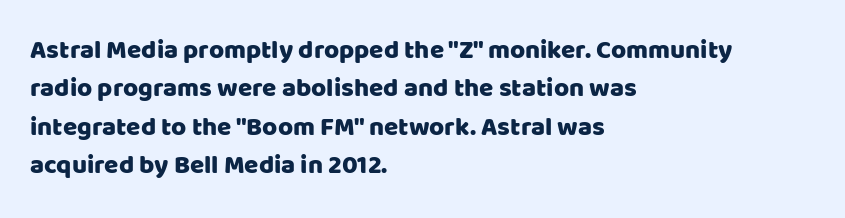
These lines keep a tight, regular rhythm from letter to letter. A student would call this left alignment; a typographer would say flush left, rag right. Descenders are the only things crossing below the line. Evenly set lines give the paragraph a standard silhouette. Ordinary non-slanted type is in use.
